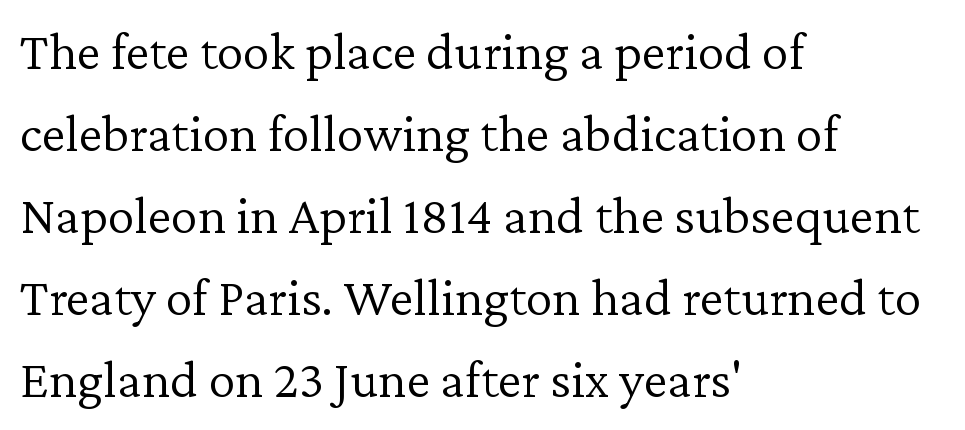
The image shows 54 px light serif type, upright; set left-aligned, normal line spacing (1.52x), normal letter spacing, not underlined; low stroke contrast and a medium x-height.
